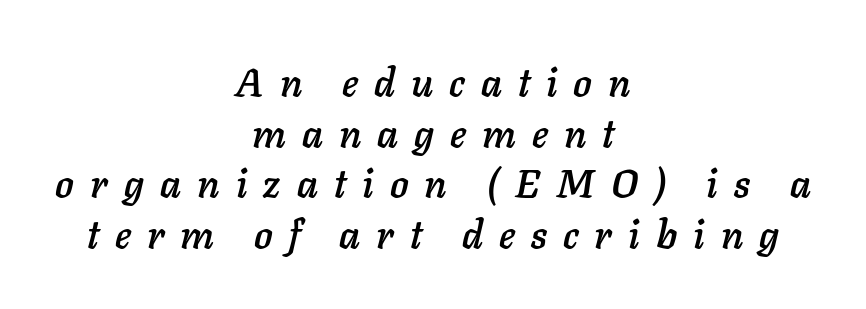
The image shows 39 px text type, italic (leaning right); set centered, normal line spacing (1.3x), unusually wide letter spacing (+0.41 em), not underlined; low stroke contrast and a medium x-height.
